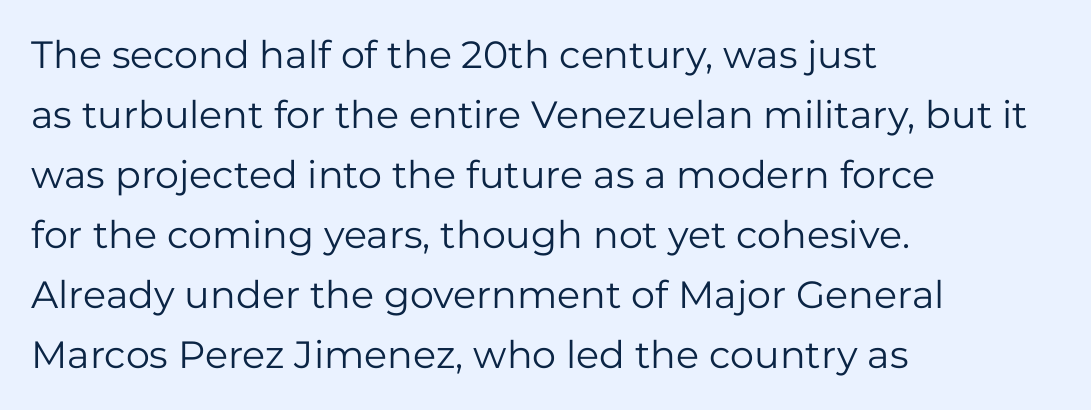
Rows of type keep a routine distance in the vertical direction. The face used here is proportionally spaced, like ordinary book or web type. A roman cut, with each character standing at attention. All the whitespace from short lines collects on the right.
